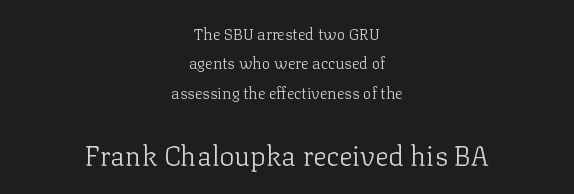
The image shows 28 px light serif type, upright; set centered, line spacing 1.84x, normal letter spacing, not underlined; the second (bottom) block is 1.75x larger; low stroke contrast and a medium x-height.
